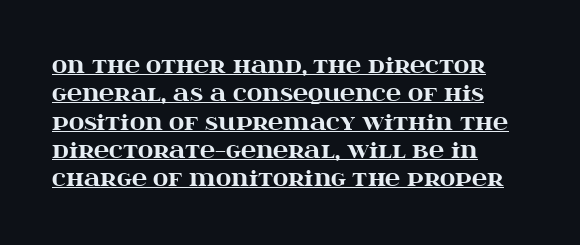
Q: Is the text bold? A: Yes.
Q: Is the text italic (slanted)? A: No, it is upright.
Q: Is the text underlined? A: Yes.
Q: How is the paragraph aligned? A: Left-aligned.
Q: Is the spacing between letters normal or unusually wide? A: Normal.
Q: Is the spacing between lines tight, normal or loose? A: Normal.
